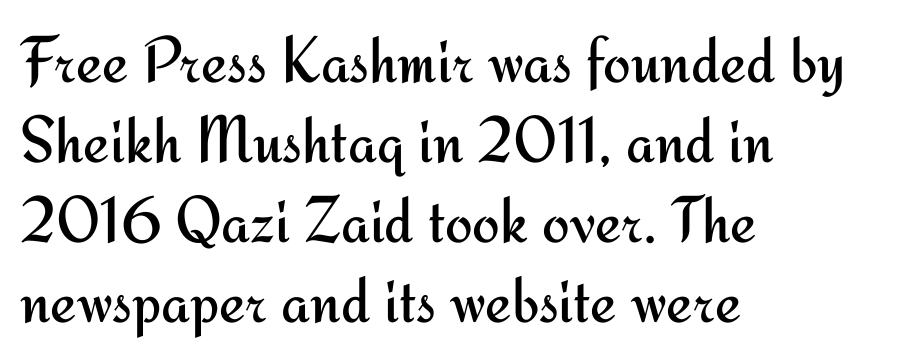
The image shows 66 px regular-weight sans-serif type, upright; set left-aligned, line spacing 1.21x, normal letter spacing, not underlined; medium stroke contrast and a small x-height.
